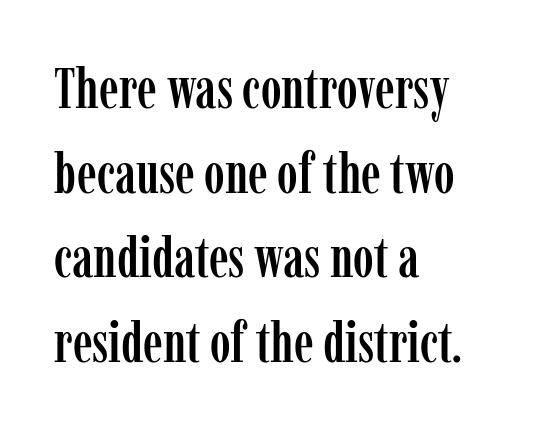
The rendering uses a moderate line-height, typical for paragraphs. Quick note: not italic, upright. Here the glyphs are tracked normally, forming tight word shapes. You can tell from the footed stems that serif type was used.
